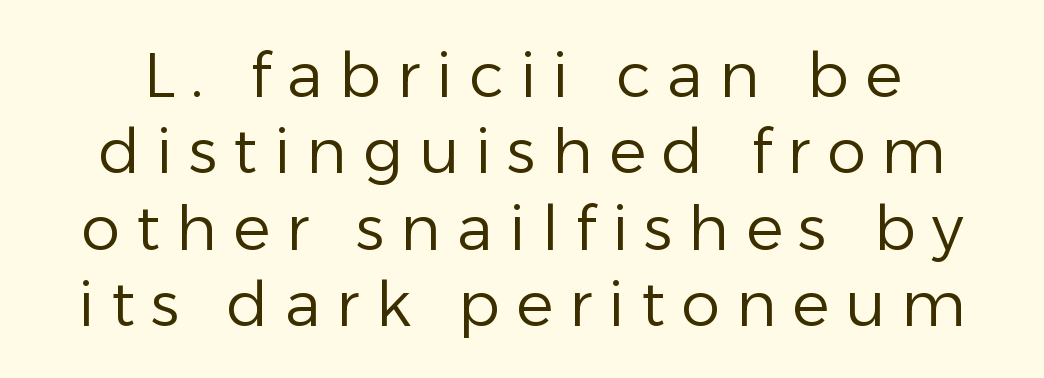
{"serif": "no", "italic": "no", "bold": "no", "weight": "regular", "width": "normal", "stroke_contrast": "low", "x_height": "medium", "monospaced": "no", "underline": "no", "line_spacing_ratio": 1.23, "letter_spacing": "wide", "letter_spacing_em": 0.26, "glyph_px": 62}
